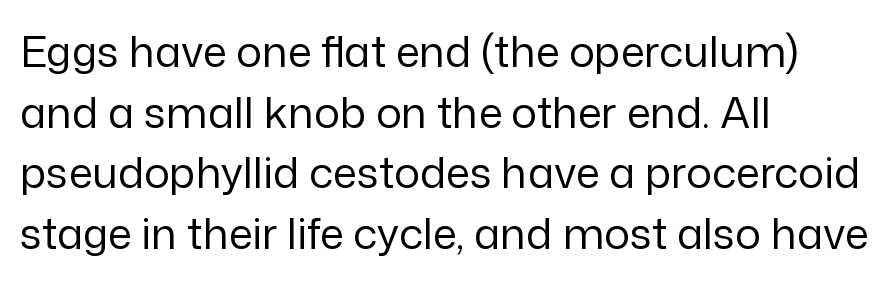
The line-height multiplier appears to be the usual default. Character widths vary here, with narrow letters taking less room than wide ones. The space beneath each line is pristine and unruled. This is not heavy type; no bold has been used. Is the letter spacing exaggerated? No — it looks like the ordinary default.
